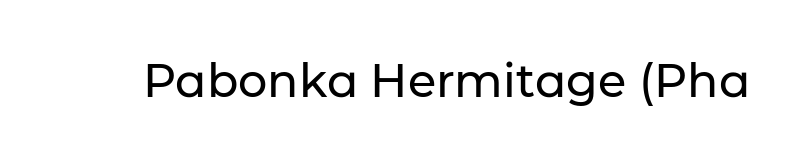
Q: Is the text italic (slanted)? A: No, it is upright.
Q: Is the typeface a serif or a sans-serif typeface? A: Sans-serif.
Q: Is the text underlined? A: No.
Q: Is the spacing between letters normal or unusually wide? A: Normal.
Q: Width (condensed, normal, or wide)? A: Normal.
Q: Stroke contrast? A: Low.
Q: x-height? A: Medium.
Q: Monospaced? A: No.
